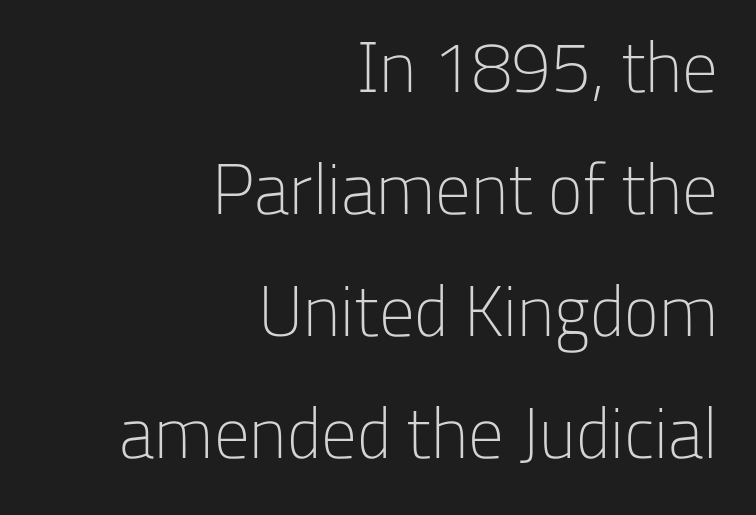
Each row of text sits above clean, open space. The rendering uses natural spacing where letterforms have individual widths. Font category for this specimen: sans-serif. Does the lettering tilt? It doesn't — this is upright. Stroke mass is kept to a normal reading level or below. The gaps between neighbouring characters are ordinary and unremarkable.
